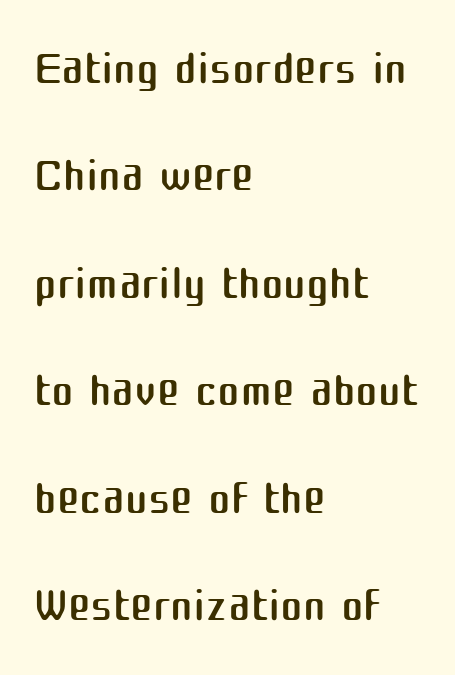
These lines stack with their left ends in a neat column. A roman cut, with each character standing at attention. The typeface has the unassuming heft of standard copy or less. The gap between lines stays unmarked. Each word holds together tightly as a unit, with standard inter-letter gaps. Regular leading.
